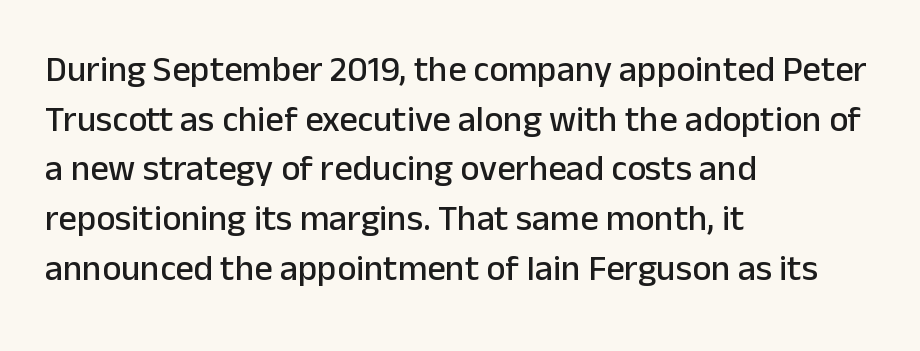
The image shows 36 px sans-serif type, upright; set left-aligned, normal line spacing (1.38x), normal letter spacing, not underlined; low stroke contrast and a medium x-height.
